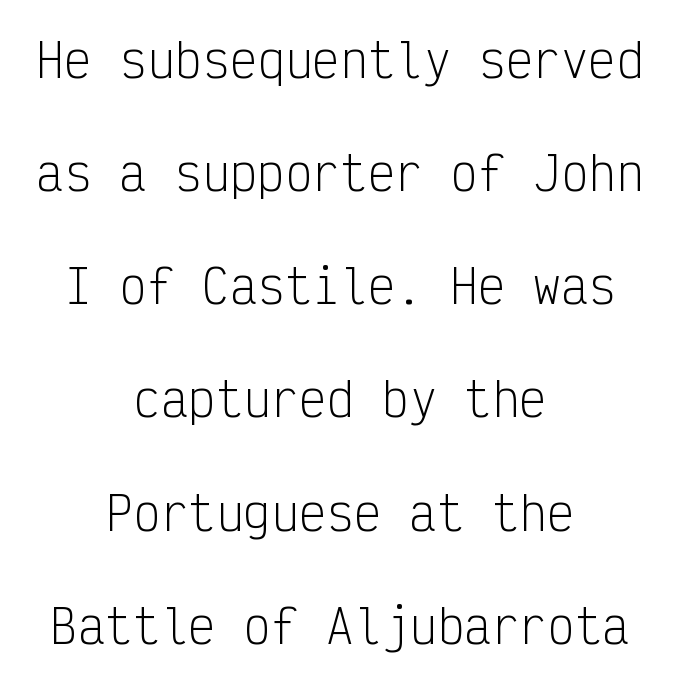
Q: Is the text bold? A: No.
Q: Is the text italic (slanted)? A: No, it is upright.
Q: Is the typeface a serif or a sans-serif typeface? A: Sans-serif.
Q: Is the text underlined? A: No.
Q: How is the paragraph aligned? A: Centered.
Q: Is the spacing between letters normal or unusually wide? A: Normal.
Q: Is the spacing between lines tight, normal or loose? A: Loose.
Q: Width (condensed, normal, or wide)? A: Condensed.
Q: Stroke contrast? A: Low.
Q: x-height? A: Medium.
Q: Monospaced? A: Yes.
